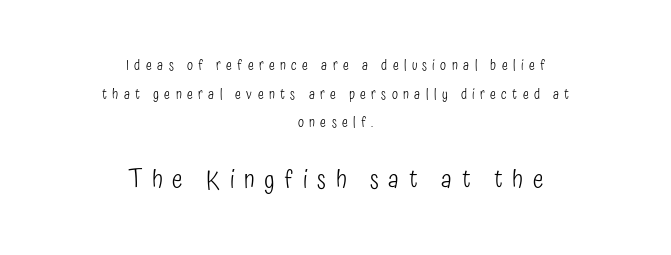
The image shows 25 px text type, upright; set centered, loose line spacing (2.04x), unusually wide letter spacing (+0.38 em), not underlined; the second (bottom) block is 1.79x larger.
